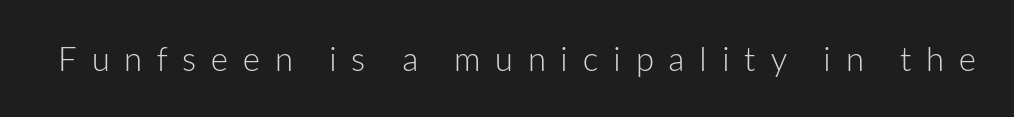
{"serif": "no", "italic": "no", "bold": "no", "weight": "light", "width": "normal", "stroke_contrast": "low", "x_height": "medium", "monospaced": "no", "underline": "no", "letter_spacing": "wide", "letter_spacing_em": 0.45, "glyph_px": 33}
